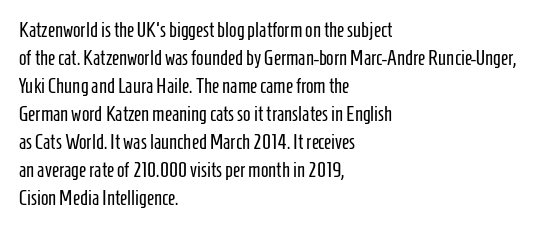
A roman cut, with each character standing at attention. Compared with a centered layout, this one pins lines to the left instead. Evenly set lines give the paragraph a standard silhouette. Heft: none added — not bold. The baseline area is clear.
